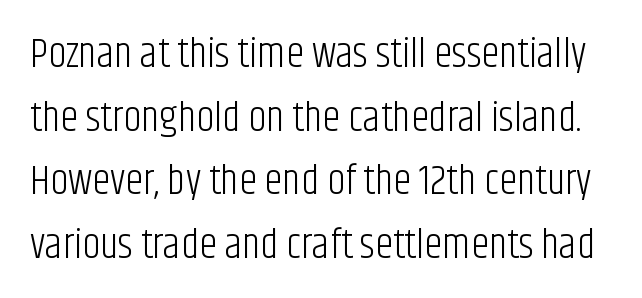
The image shows 41 px light, condensed sans-serif type, upright; set normal line spacing (1.55x), normal letter spacing, not underlined; low stroke contrast and a large x-height.
